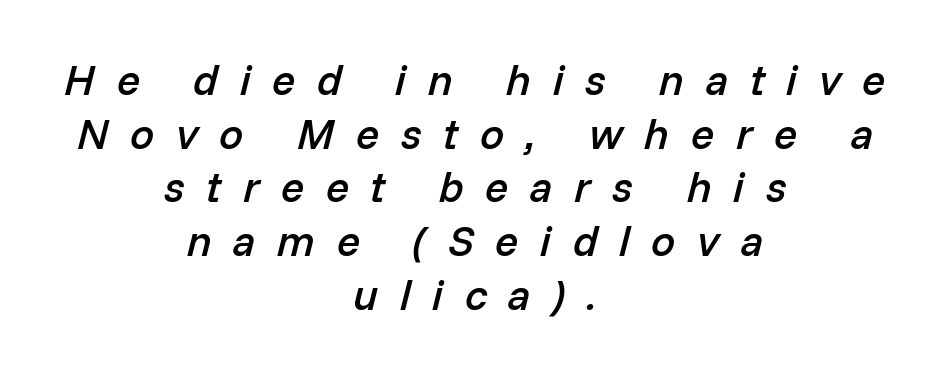
{"italic": "yes", "lean": "right", "slant_degrees": 14, "bold": "semi", "weight": "semibold", "width": "normal", "stroke_contrast": "low", "x_height": "medium", "monospaced": "no", "underline": "no", "align": "center", "line_spacing": "normal", "line_spacing_ratio": 1.25, "letter_spacing": "wide", "letter_spacing_em": 0.5, "glyph_px": 43}
